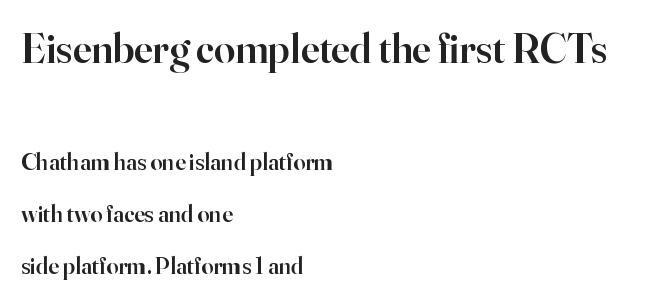
Q: Is the text bold? A: Semi-bold.
Q: Is the text italic (slanted)? A: No, it is upright.
Q: Is the typeface a serif or a sans-serif typeface? A: Serif.
Q: Is the text underlined? A: No.
Q: How is the paragraph aligned? A: Left-aligned.
Q: Is the spacing between letters normal or unusually wide? A: Normal.
Q: Is the spacing between lines tight, normal or loose? A: Loose.
Q: Which block of text is set in a larger size, the first (top) or the second (bottom)? A: The first (top) one.
Q: Width (condensed, normal, or wide)? A: Normal.
Q: Stroke contrast? A: High.
Q: x-height? A: Small.
Q: Monospaced? A: No.
